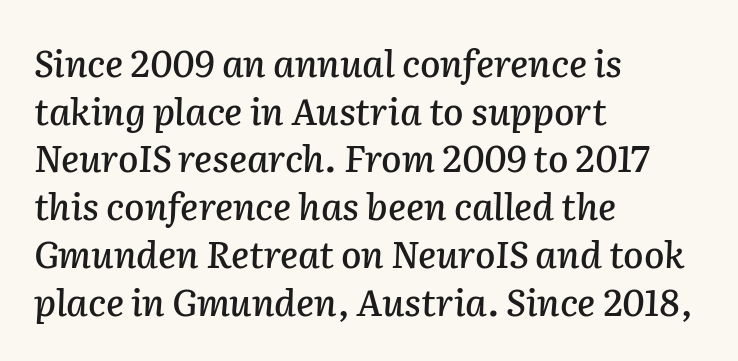
The image shows 37 px text type, italic (leaning right); set left-aligned, normal line spacing (1.29x), normal letter spacing, not underlined; low stroke contrast and a medium x-height.
